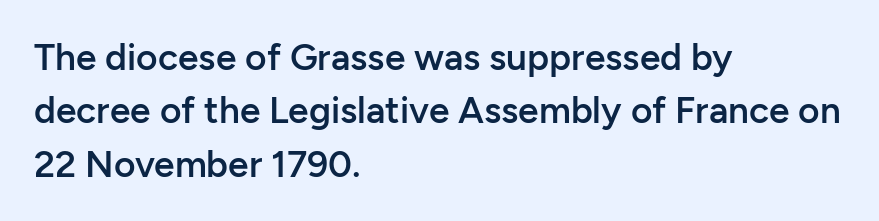
The image shows 37 px semibold sans-serif type, upright; set left-aligned, normal line spacing (1.44x), normal letter spacing, not underlined; low stroke contrast and a medium x-height.
